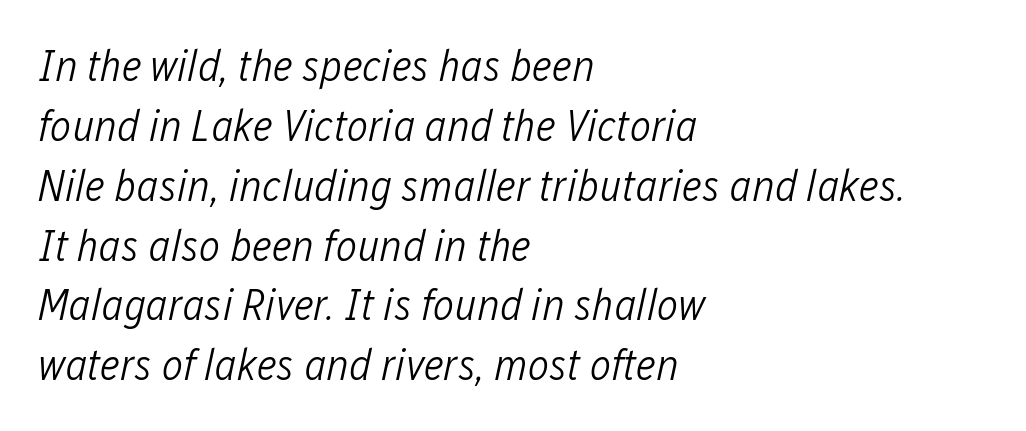
Q: Is the text bold? A: No.
Q: Is the text italic (slanted)? A: Yes, it leans right by about 12 degrees.
Q: Is the text underlined? A: No.
Q: How is the paragraph aligned? A: Left-aligned.
Q: Is the spacing between letters normal or unusually wide? A: Normal.
Q: Is the spacing between lines tight, normal or loose? A: Normal.
Q: Width (condensed, normal, or wide)? A: Condensed.
Q: Stroke contrast? A: Low.
Q: x-height? A: Medium.
Q: Monospaced? A: No.
